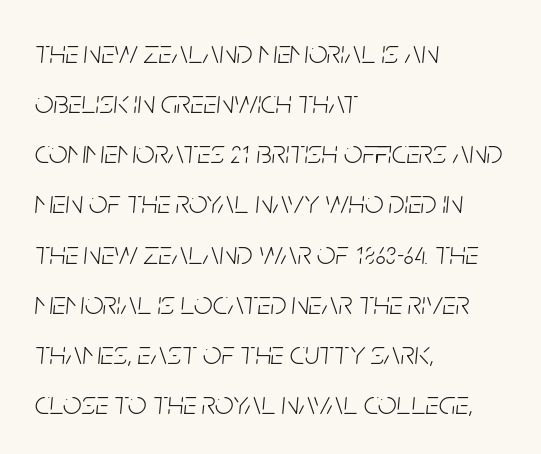
Compared with ordinary roman type, these characters are visibly tilted. A bare baseline throughout the passage. This rendering leaves character spacing at its baseline value. If you measured baseline to baseline, you'd find a middling distance.
